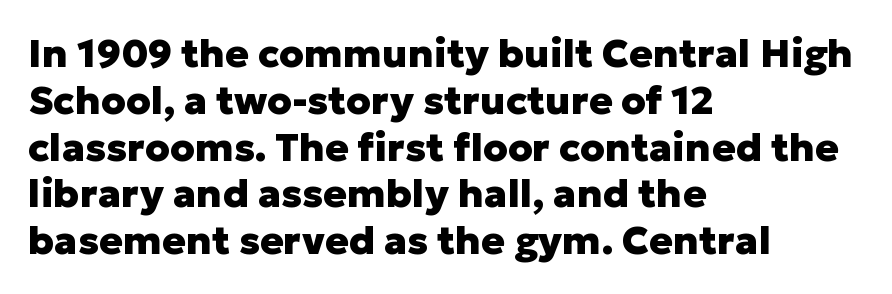
The image shows 39 px heavy sans-serif type, upright; set left-aligned, line spacing 1.2x, normal letter spacing, not underlined; low stroke contrast and a medium x-height.
